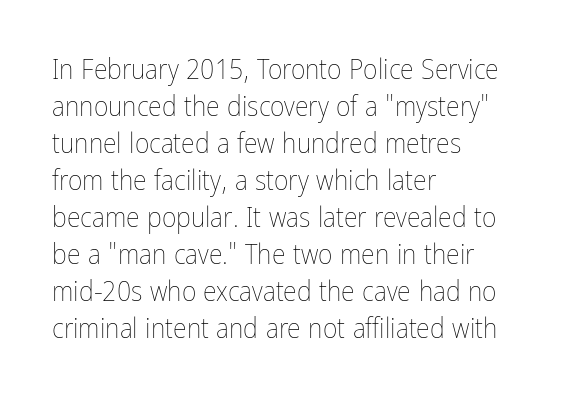
Q: Is the text bold? A: No.
Q: Is the text italic (slanted)? A: No, it is upright.
Q: Is the text underlined? A: No.
Q: How is the paragraph aligned? A: Left-aligned.
Q: Is the spacing between letters normal or unusually wide? A: Normal.
Q: Is the spacing between lines tight, normal or loose? A: Normal.
Q: Width (condensed, normal, or wide)? A: Condensed.
Q: Stroke contrast? A: Low.
Q: x-height? A: Medium.
Q: Monospaced? A: No.
